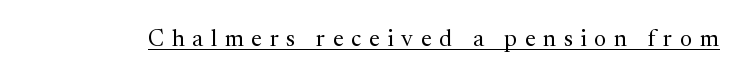
Between one letter and the next there's a generous, obvious gap. Unlike italic type, these characters show no tilt at all. Is this a heavy cut? Hardly; it is regular or lighter. Has an underline been added? It has.
